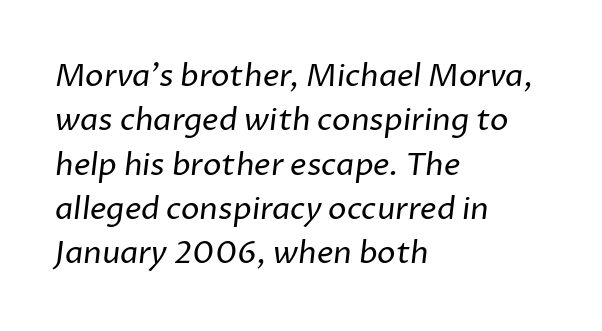
The image shows 31 px regular-weight sans-serif type; set left-aligned, normal line spacing (1.43x), normal letter spacing, not underlined; low stroke contrast and a medium x-height.
